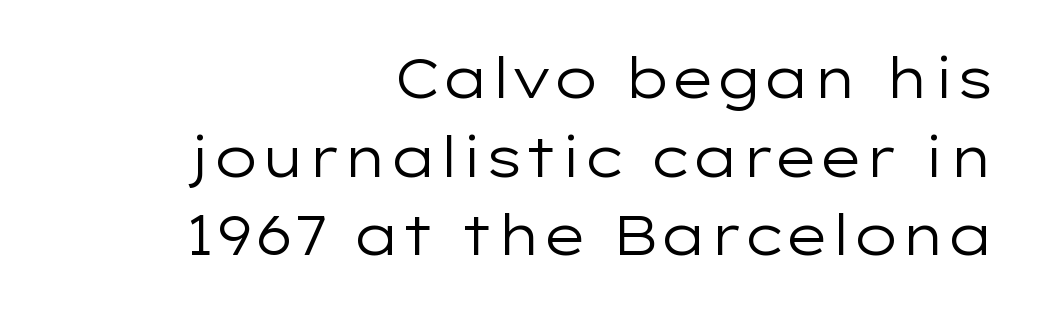
The image shows 55 px regular-weight, wide sans-serif type, upright; set right-aligned, normal line spacing (1.43x), normal letter spacing, not underlined; low stroke contrast and a medium x-height.
